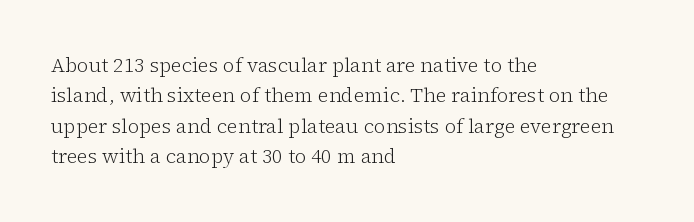
The image shows 20 px text type, upright; set left-aligned, normal line spacing (1.52x), normal letter spacing, not underlined.
